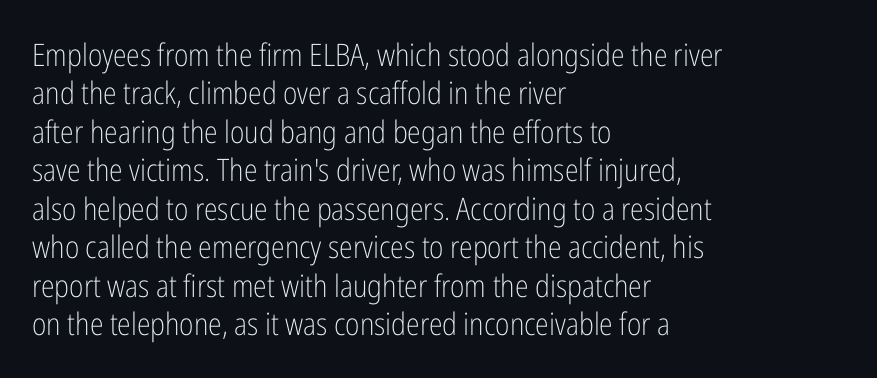
A classic flush-left, rag-right setting is used for this passage. Check under the words: just untouched page. The letterforms sit at book weight or below. Serifs: no, the terminals of the letterforms are clean. The horizontal fit of the characters is conventional and even. These lines were composed using upright roman letters.
